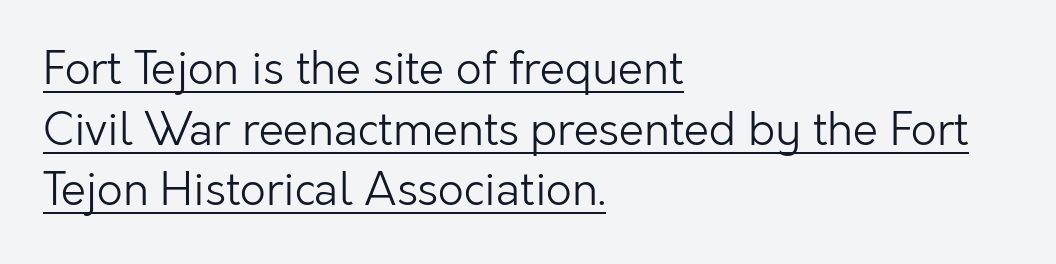
{"serif": "no", "italic": "no", "bold": "no", "weight": "light", "width": "normal", "stroke_contrast": "low", "x_height": "medium", "monospaced": "no", "underline": "yes", "align": "left", "line_spacing": "normal", "line_spacing_ratio": 1.35, "letter_spacing": "normal", "letter_spacing_em": 0.0, "glyph_px": 45}
